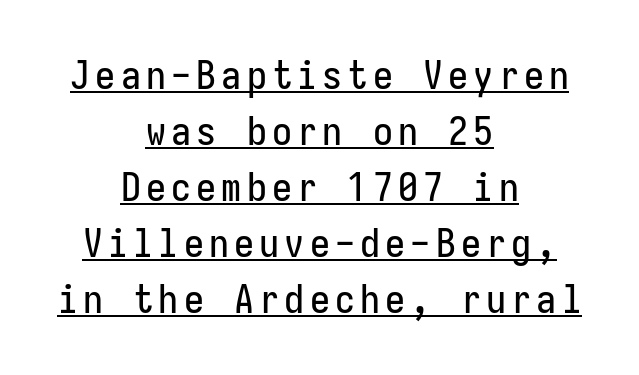
A roman cut, with each character standing at attention. Rows of type keep a routine distance in the vertical direction. Is the block centered? Yes — each line is placed symmetrically about the middle. Check the space under the baseline: a stroke is drawn there. I'd call this a sans setting — the letters go barefoot.
